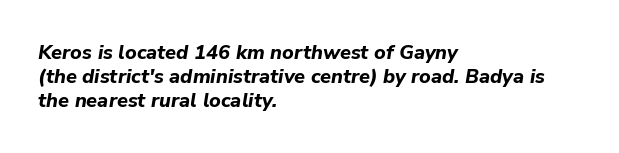
{"italic": "yes", "lean": "right", "slant_degrees": 9, "bold": "yes", "underline": "no", "align": "left", "line_spacing_ratio": 1.2, "letter_spacing": "normal", "letter_spacing_em": 0.0, "glyph_px": 20}
